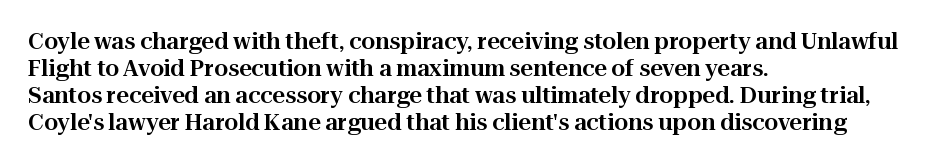
{"italic": "no", "underline": "no", "align": "left", "line_spacing_ratio": 1.22, "letter_spacing": "normal", "letter_spacing_em": 0.0, "glyph_px": 22}
